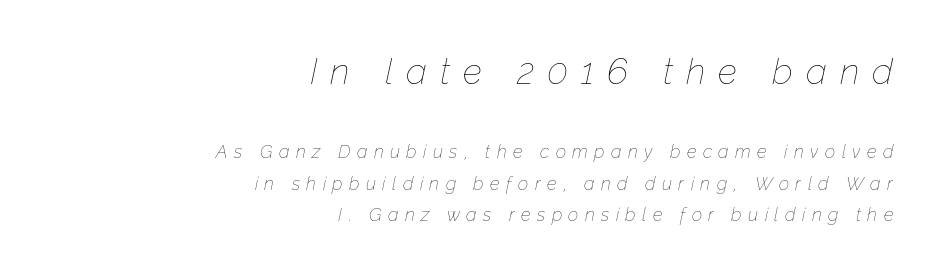
The image shows 36 px thin type, italic (leaning right); set right-aligned, line spacing 1.74x, unusually wide letter spacing (+0.36 em), not underlined; the first (top) block is 2.0x larger; low stroke contrast and a medium x-height.
